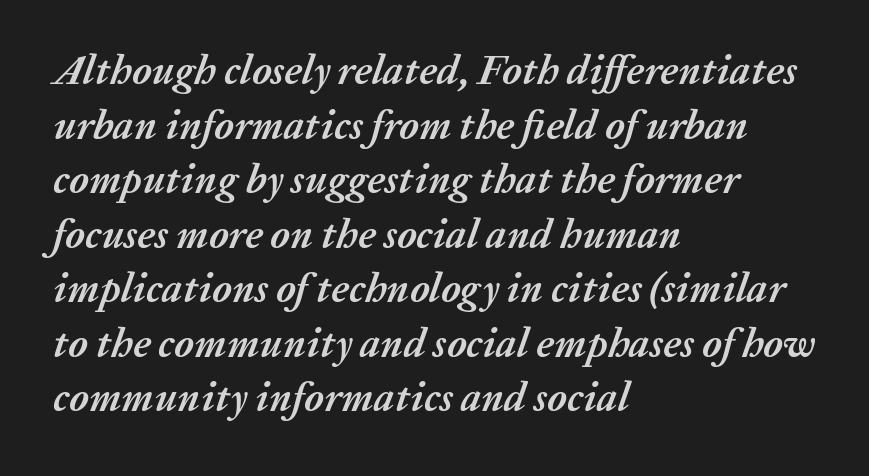
Q: Is the text bold? A: Yes.
Q: Is the text italic (slanted)? A: Yes, it leans right by about 20 degrees.
Q: Is the text underlined? A: No.
Q: How is the paragraph aligned? A: Left-aligned.
Q: Is the spacing between letters normal or unusually wide? A: Normal.
Q: Is the spacing between lines tight, normal or loose? A: Normal.
Q: Width (condensed, normal, or wide)? A: Normal.
Q: Stroke contrast? A: Medium.
Q: x-height? A: Medium.
Q: Monospaced? A: No.
